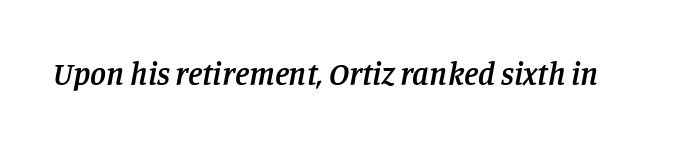
Q: Is the text bold? A: Semi-bold.
Q: Is the text italic (slanted)? A: Yes, it leans right by about 11 degrees.
Q: Is the typeface a serif or a sans-serif typeface? A: Serif.
Q: Is the text underlined? A: No.
Q: Is the spacing between letters normal or unusually wide? A: Normal.
Q: Width (condensed, normal, or wide)? A: Normal.
Q: Stroke contrast? A: Low.
Q: x-height? A: Large.
Q: Monospaced? A: No.
